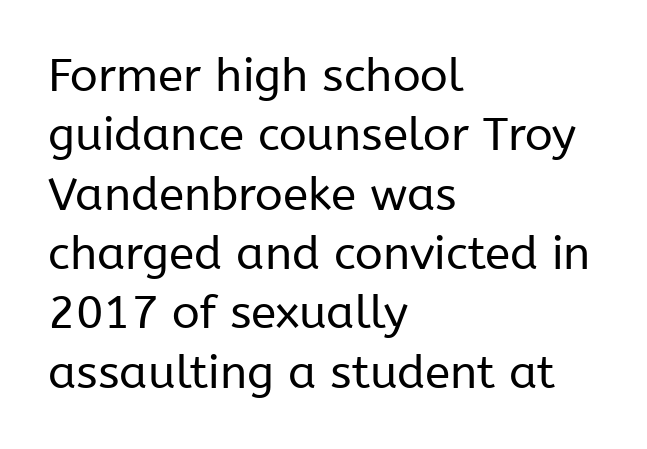
Observe the ordinary spacing: letters are neighbours, not strangers. What kind of face is this? One without serifs — a sans. This rendering features lettering with no underline. Posture: upright roman.
